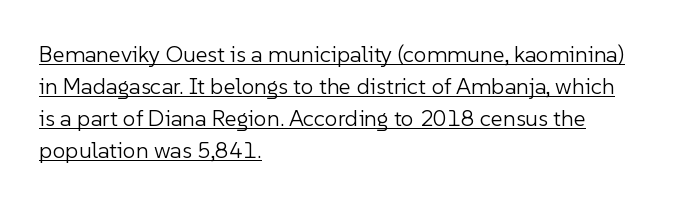
{"italic": "no", "bold": "no", "underline": "yes", "align": "left", "line_spacing": "normal", "line_spacing_ratio": 1.39, "letter_spacing": "normal", "letter_spacing_em": 0.0, "glyph_px": 23}
